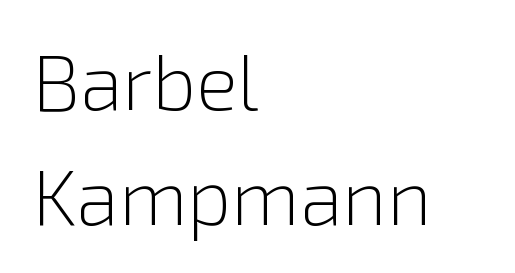
Serif or sans? Sans — the stroke terminals are bare. Vertical spacing — default. Each row of text sits above clean, open space. This sample uses plain, unmodified letter spacing.
